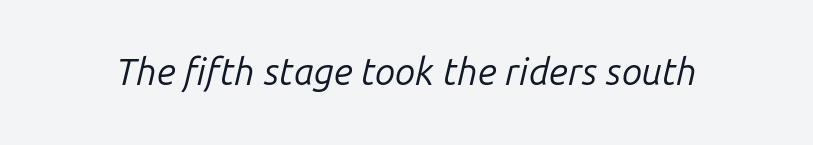
{"italic": "yes", "lean": "right", "slant_degrees": 14, "bold": "no", "weight": "regular", "width": "normal", "stroke_contrast": "low", "x_height": "medium", "monospaced": "no", "underline": "no", "letter_spacing": "normal", "letter_spacing_em": 0.0, "glyph_px": 37}
